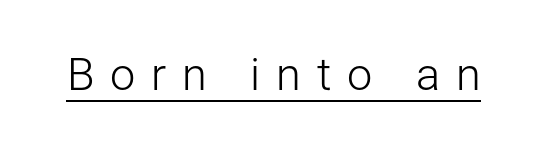
Think standard paragraph weight, or any step lighter than that. The letters carry no serifs — their stems end cleanly without finishing strokes. The string is rendered with underlining switched on. Ascenders rise straight up at ninety degrees. The passage shown is typed in a proportional face where columns would drift.
